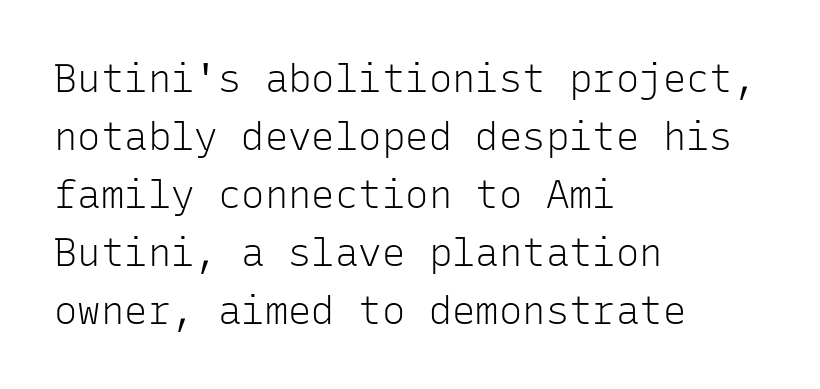
Q: Is the text bold? A: No.
Q: Is the text italic (slanted)? A: No, it is upright.
Q: Is the typeface a serif or a sans-serif typeface? A: Sans-serif.
Q: Is the text underlined? A: No.
Q: How is the paragraph aligned? A: Left-aligned.
Q: Is the spacing between letters normal or unusually wide? A: Normal.
Q: Is the spacing between lines tight, normal or loose? A: Normal.
Q: Width (condensed, normal, or wide)? A: Normal.
Q: Stroke contrast? A: Low.
Q: x-height? A: Medium.
Q: Monospaced? A: Yes.
